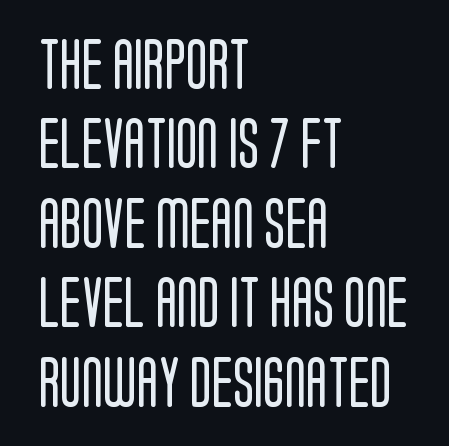
The image shows 50 px regular-weight, condensed sans-serif type, upright; set left-aligned, normal line spacing (1.59x), normal letter spacing, not underlined; low stroke contrast and a large x-height.
